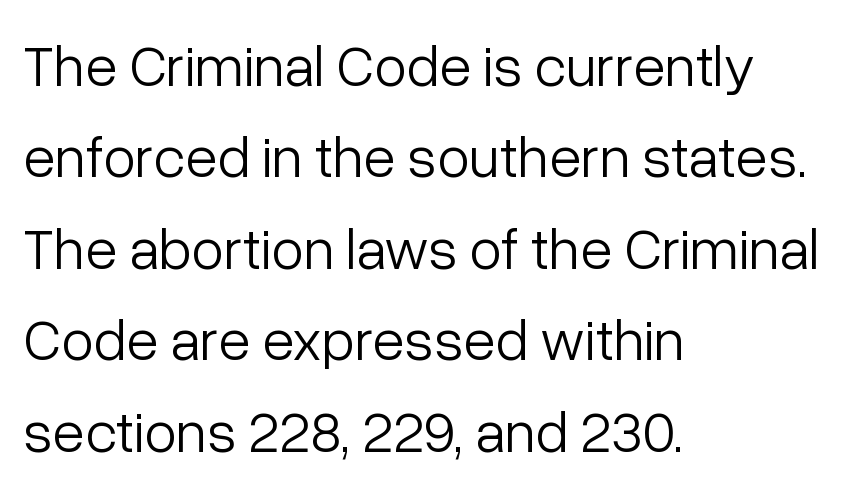
The image shows 59 px light sans-serif type, upright; set left-aligned, normal line spacing (1.55x), normal letter spacing, not underlined; low stroke contrast and a medium x-height.
